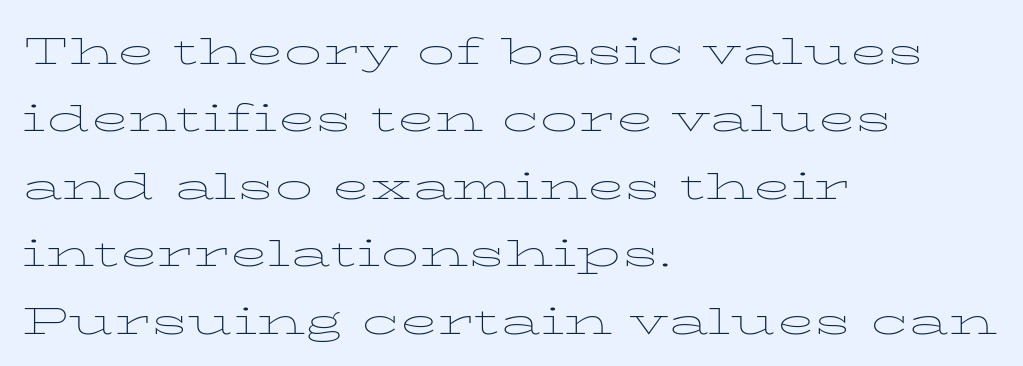
Q: Is the text bold? A: No.
Q: Is the text italic (slanted)? A: No, it is upright.
Q: Is the text underlined? A: No.
Q: How is the paragraph aligned? A: Left-aligned.
Q: Is the spacing between letters normal or unusually wide? A: Normal.
Q: Is the spacing between lines tight, normal or loose? A: Normal.
Q: Width (condensed, normal, or wide)? A: Wide.
Q: Stroke contrast? A: Low.
Q: x-height? A: Medium.
Q: Monospaced? A: No.
